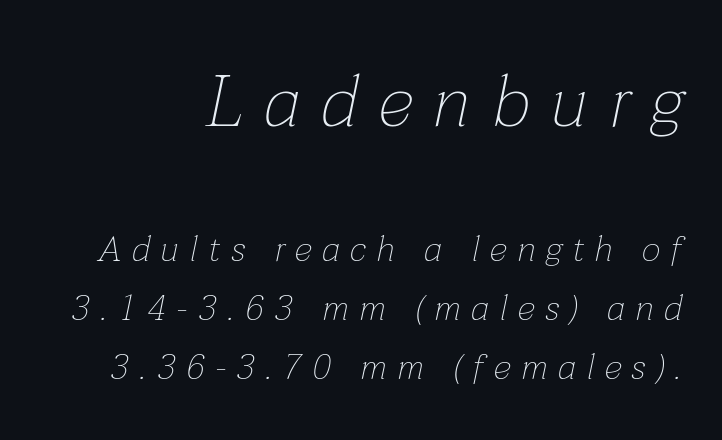
{"italic": "yes", "lean": "right", "slant_degrees": 12, "bold": "no", "weight": "thin", "width": "normal", "stroke_contrast": "low", "x_height": "medium", "monospaced": "no", "underline": "no", "line_spacing": "normal", "line_spacing_ratio": 1.64, "letter_spacing": "wide", "letter_spacing_em": 0.29, "larger_block": "first", "size_ratio": 2.03, "glyph_px": 73}
